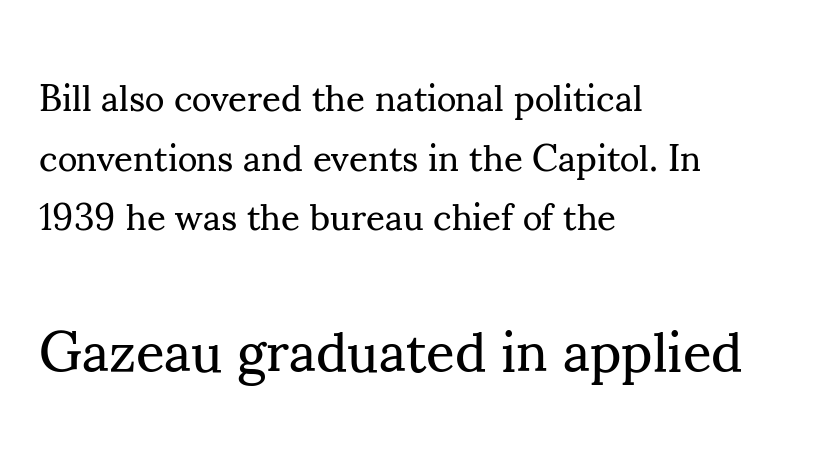
{"serif": "yes", "italic": "no", "bold": "no", "weight": "regular", "width": "normal", "stroke_contrast": "medium", "x_height": "small", "monospaced": "no", "underline": "no", "align": "left", "line_spacing": "normal", "line_spacing_ratio": 1.61, "letter_spacing": "normal", "letter_spacing_em": 0.0, "larger_block": "second", "size_ratio": 1.51, "glyph_px": 56}
